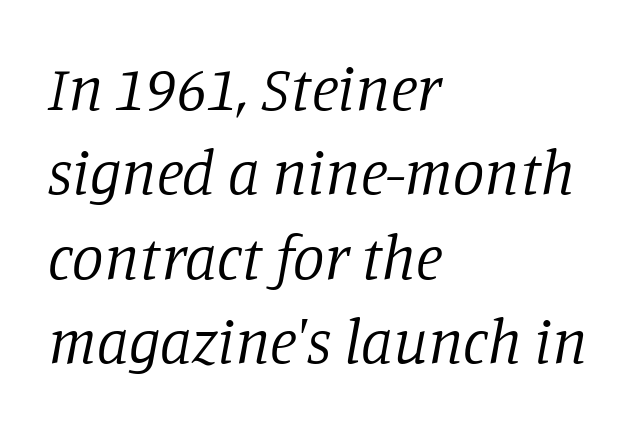
These lines stack with their left ends in a neat column. Quick note: underline off. Observe the ordinary spacing: letters are neighbours, not strangers. Unbolded letterforms with no extra heft. This rendering employs a face with finishing strokes, i.e., a serif. Summary of vertical rhythm: regular, with standard interline spacing.
